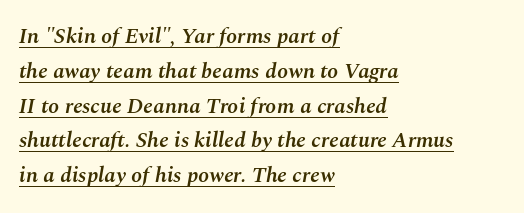
The image shows 22 px text type, italic (leaning right); set left-aligned, normal line spacing (1.58x), normal letter spacing, underlined.
